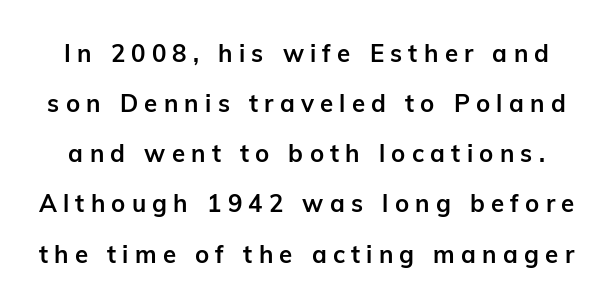
The image shows 24 px bold type, upright; set loose line spacing (2.09x), unusually wide letter spacing (+0.26 em), not underlined.
